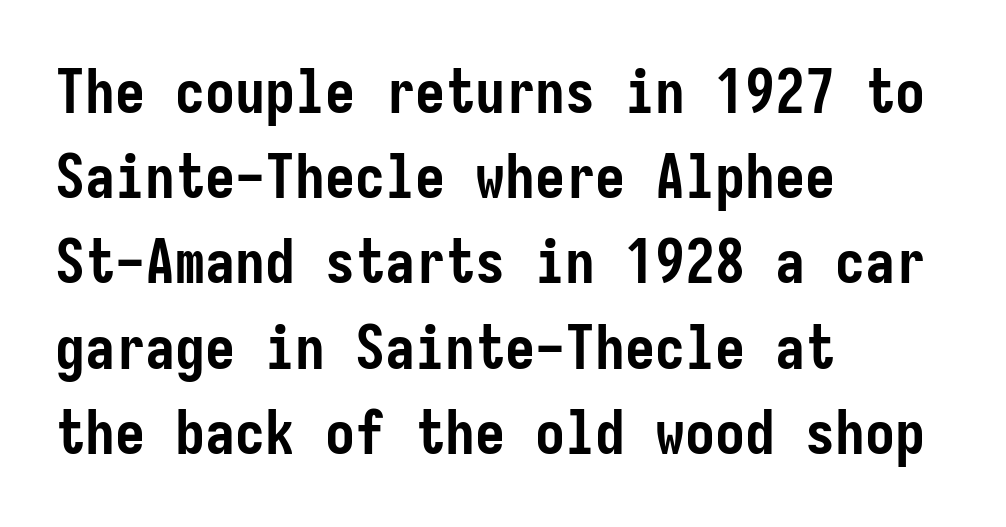
Q: Is the text bold? A: Yes.
Q: Is the text italic (slanted)? A: No, it is upright.
Q: Is the typeface a serif or a sans-serif typeface? A: Sans-serif.
Q: Is the text underlined? A: No.
Q: How is the paragraph aligned? A: Left-aligned.
Q: Is the spacing between letters normal or unusually wide? A: Normal.
Q: Is the spacing between lines tight, normal or loose? A: Normal.
Q: Width (condensed, normal, or wide)? A: Condensed.
Q: Stroke contrast? A: Low.
Q: x-height? A: Medium.
